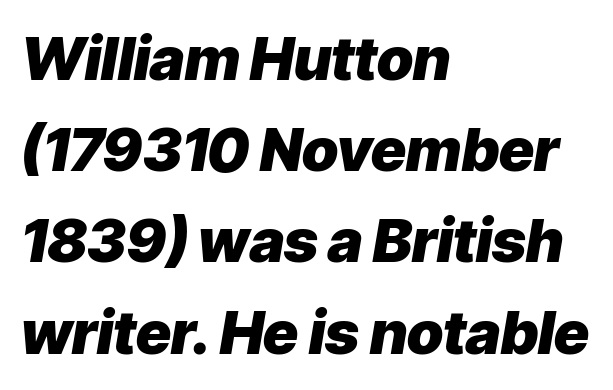
Q: Is the text bold? A: Yes.
Q: Is the text italic (slanted)? A: Yes, it leans right by about 9 degrees.
Q: Is the text underlined? A: No.
Q: How is the paragraph aligned? A: Left-aligned.
Q: Is the spacing between letters normal or unusually wide? A: Normal.
Q: Is the spacing between lines tight, normal or loose? A: Normal.
Q: Width (condensed, normal, or wide)? A: Normal.
Q: Stroke contrast? A: Low.
Q: x-height? A: Medium.
Q: Monospaced? A: No.
